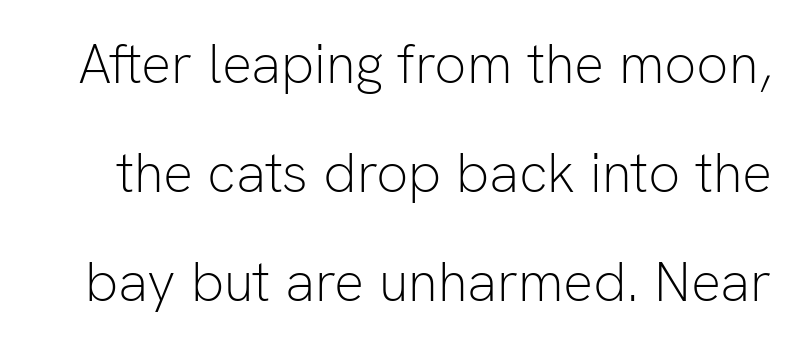
{"serif": "no", "italic": "no", "bold": "no", "weight": "light", "width": "normal", "stroke_contrast": "low", "x_height": "medium", "monospaced": "no", "underline": "no", "line_spacing": "loose", "line_spacing_ratio": 1.95, "letter_spacing": "normal", "letter_spacing_em": 0.0, "glyph_px": 56}
